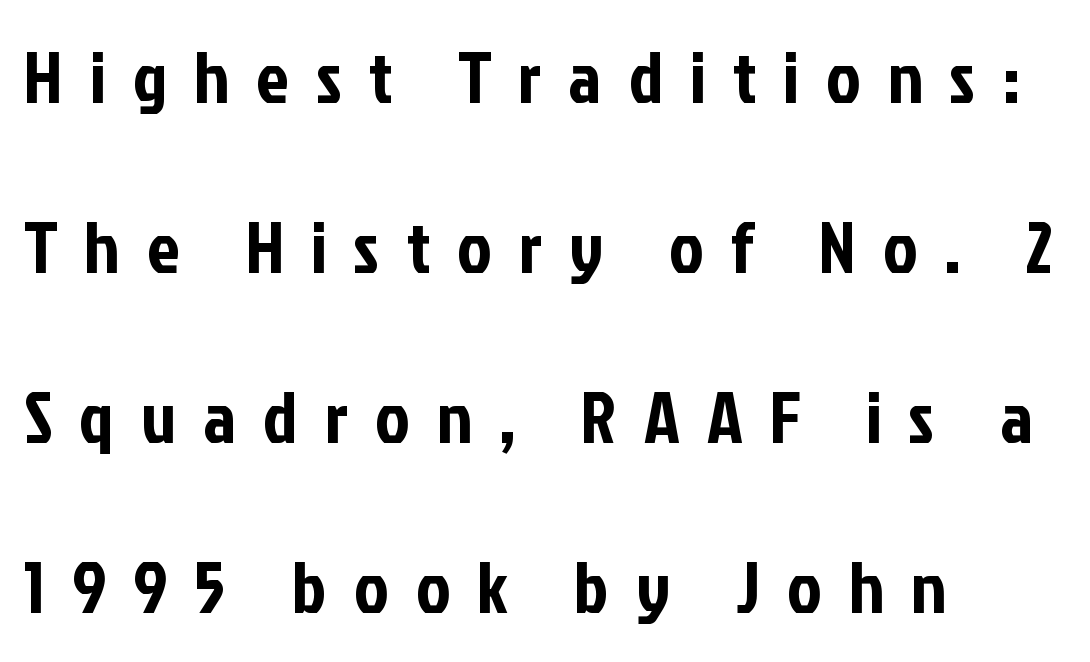
Descenders hang freely into open space. Students, note that the glyphs here are deliberately spaced far apart. A student would call this left alignment; a typographer would say flush left, rag right. Italic: no, the glyphs are upright roman.
